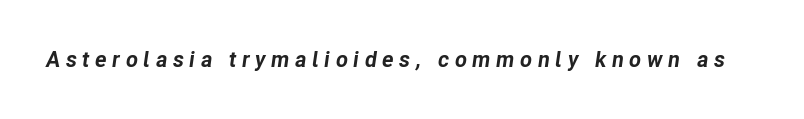
Q: Is the text bold? A: Yes.
Q: Is the text italic (slanted)? A: Yes, it leans right by about 8 degrees.
Q: Is the text underlined? A: No.
Q: Is the spacing between letters normal or unusually wide? A: Unusually wide.
